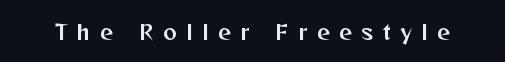
{"italic": "no", "underline": "no", "letter_spacing": "wide", "letter_spacing_em": 0.48, "glyph_px": 20}
